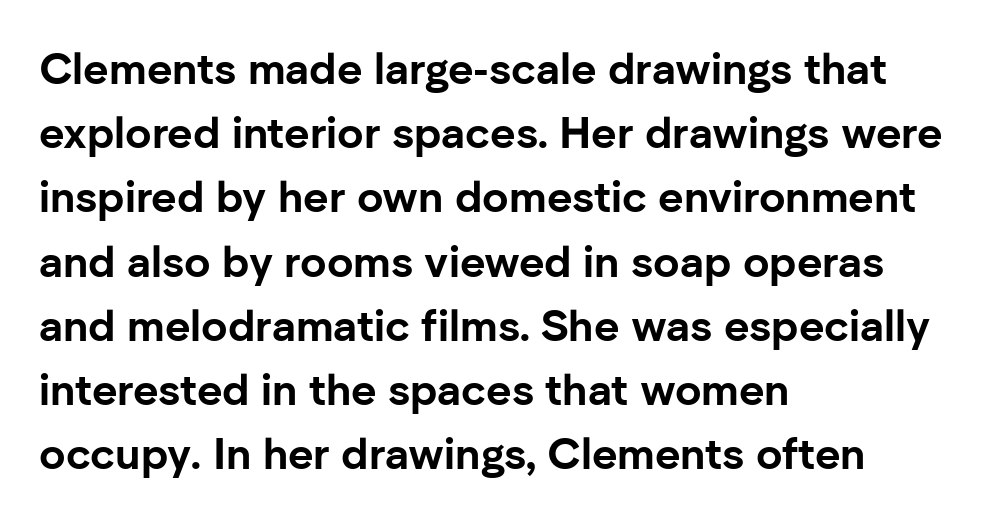
Q: Is the text bold? A: Yes.
Q: Is the text italic (slanted)? A: No, it is upright.
Q: Is the typeface a serif or a sans-serif typeface? A: Sans-serif.
Q: Is the text underlined? A: No.
Q: How is the paragraph aligned? A: Left-aligned.
Q: Is the spacing between letters normal or unusually wide? A: Normal.
Q: Is the spacing between lines tight, normal or loose? A: Normal.
Q: Width (condensed, normal, or wide)? A: Normal.
Q: Stroke contrast? A: Low.
Q: x-height? A: Medium.
Q: Monospaced? A: No.
